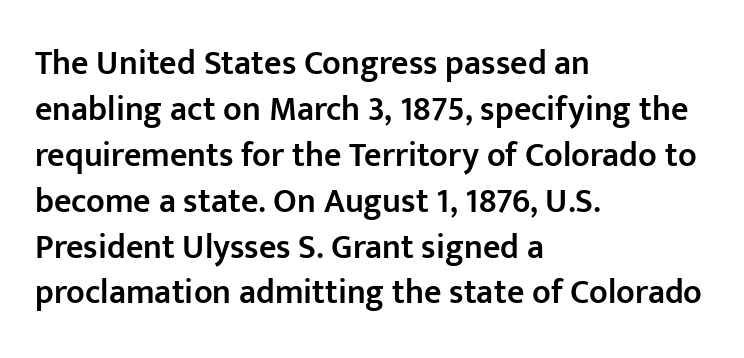
{"serif": "no", "italic": "no", "bold": "semi", "weight": "semibold", "width": "normal", "stroke_contrast": "low", "x_height": "medium", "monospaced": "no", "underline": "no", "align": "left", "line_spacing": "normal", "line_spacing_ratio": 1.35, "letter_spacing": "normal", "letter_spacing_em": 0.0, "glyph_px": 34}
